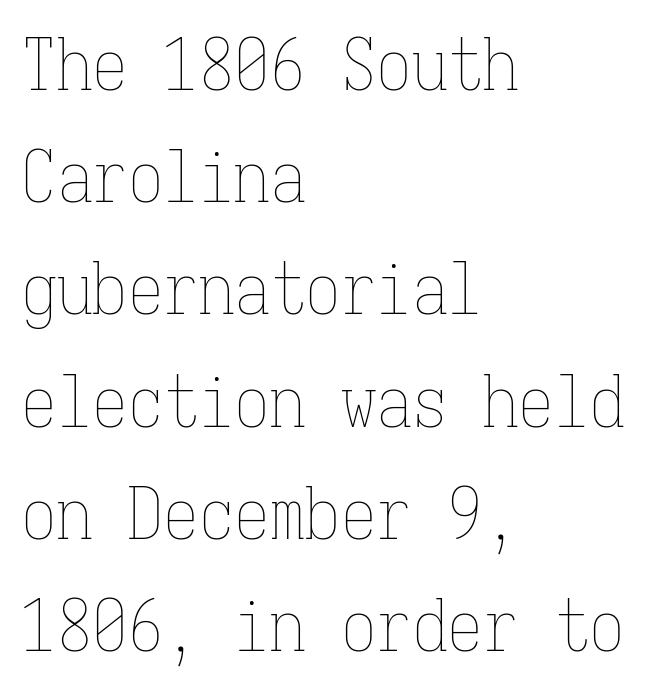
{"italic": "no", "bold": "no", "weight": "thin", "width": "condensed", "stroke_contrast": "low", "x_height": "medium", "monospaced": "yes", "underline": "no", "align": "left", "line_spacing": "normal", "line_spacing_ratio": 1.58, "letter_spacing": "normal", "letter_spacing_em": 0.0, "glyph_px": 71}
